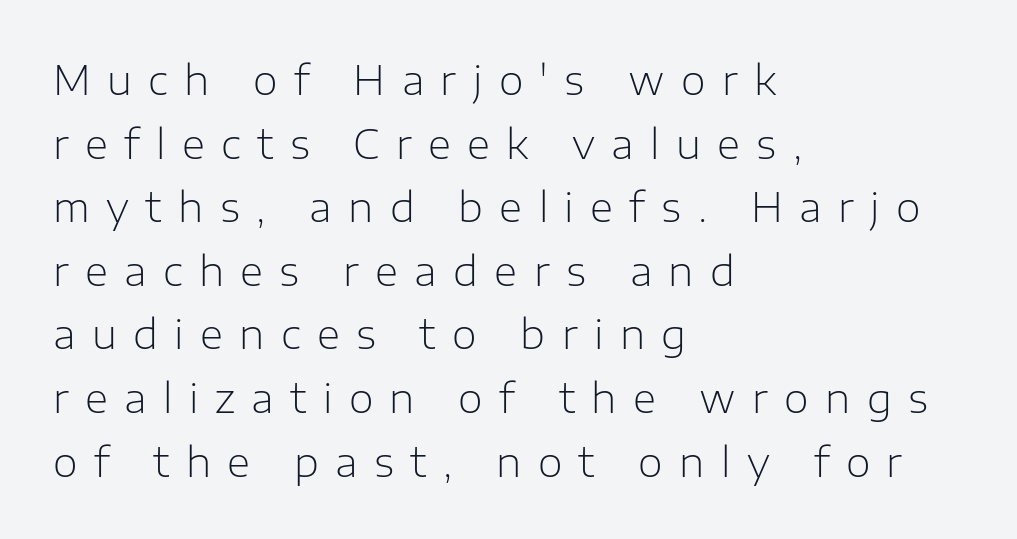
The image shows 40 px light sans-serif type, upright; set left-aligned, normal line spacing (1.59x), unusually wide letter spacing (+0.41 em), not underlined; low stroke contrast and a medium x-height.
